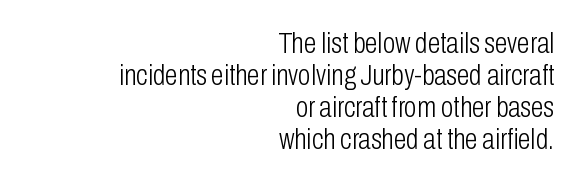
{"serif": "no", "italic": "no", "bold": "no", "weight": "light", "width": "condensed", "stroke_contrast": "low", "x_height": "medium", "monospaced": "no", "underline": "no", "align": "right", "line_spacing": "tight", "line_spacing_ratio": 1.1, "letter_spacing": "normal", "letter_spacing_em": 0.0, "glyph_px": 29}
